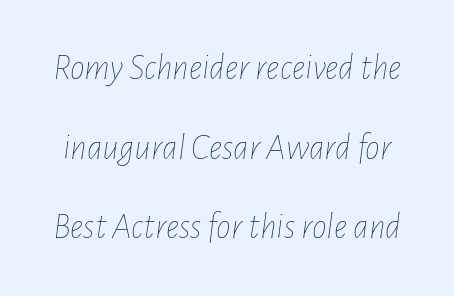
The image shows 37 px thin, condensed type, italic (leaning right); set loose line spacing (2.15x), normal letter spacing, not underlined; low stroke contrast and a medium x-height.
